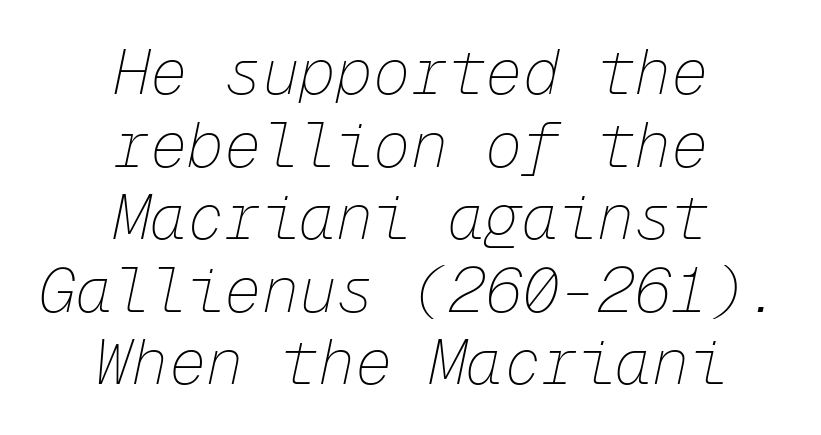
The image shows 62 px thin type, italic (leaning right), monospaced; set centered, line spacing 1.17x, normal letter spacing, not underlined; low stroke contrast and a medium x-height.
